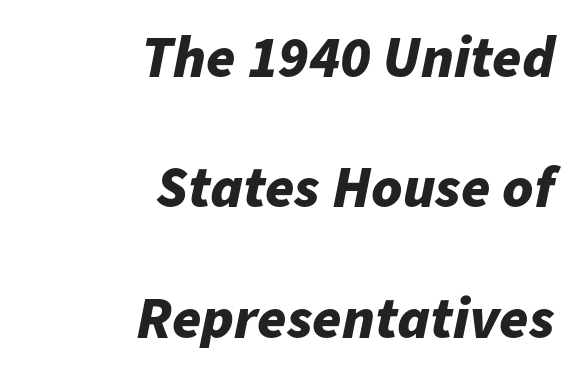
{"italic": "yes", "lean": "right", "slant_degrees": 11, "bold": "yes", "weight": "bold", "width": "normal", "stroke_contrast": "low", "x_height": "medium", "monospaced": "no", "underline": "no", "align": "right", "line_spacing": "loose", "line_spacing_ratio": 2.21, "letter_spacing": "normal", "letter_spacing_em": 0.0, "glyph_px": 59}
